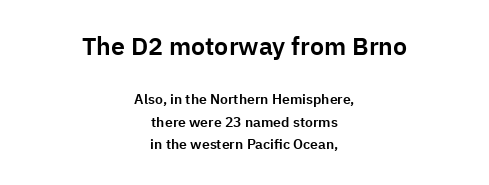
The image shows 25 px text type, upright; set centered, normal line spacing (1.63x), normal letter spacing, not underlined; the first (top) block is 1.79x larger.
